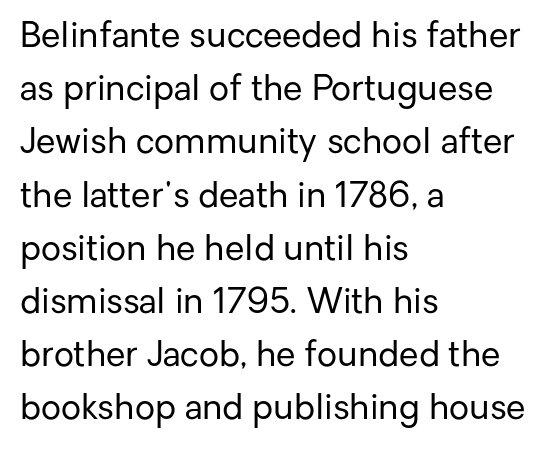
The image shows 35 px regular-weight sans-serif type, upright; set left-aligned, normal line spacing (1.52x), normal letter spacing, not underlined; low stroke contrast and a medium x-height.
